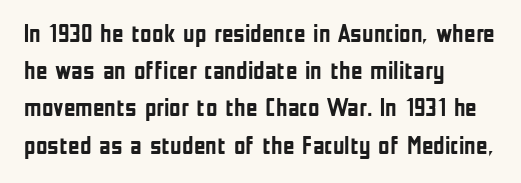
The image shows 25 px bold type, upright; set left-aligned, normal line spacing (1.49x), normal letter spacing, not underlined.
